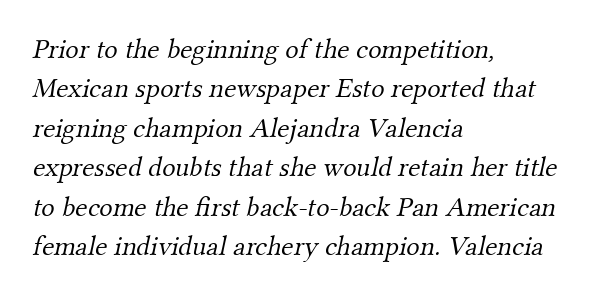
Is this a fixed-width face? No — the glyphs have proportional, varying widths. The gaps between neighbouring characters are ordinary and unremarkable. Heft: none added — not bold. The text block is weighted toward the left margin, trailing off unevenly rightward. The rows are spaced the way most documents space them.
